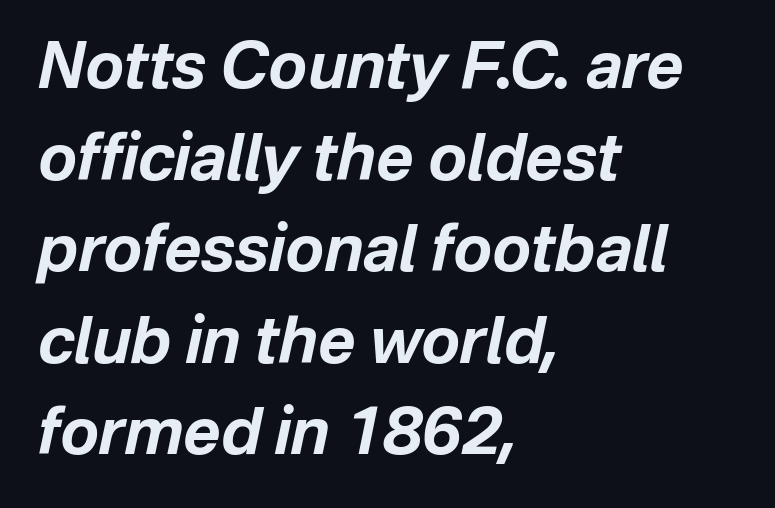
Q: Is the text bold? A: Yes.
Q: Is the text italic (slanted)? A: Yes, it leans right by about 12 degrees.
Q: Is the text underlined? A: No.
Q: How is the paragraph aligned? A: Left-aligned.
Q: Is the spacing between letters normal or unusually wide? A: Normal.
Q: Is the spacing between lines tight, normal or loose? A: Normal.
Q: Width (condensed, normal, or wide)? A: Normal.
Q: Stroke contrast? A: Low.
Q: x-height? A: Medium.
Q: Monospaced? A: No.
